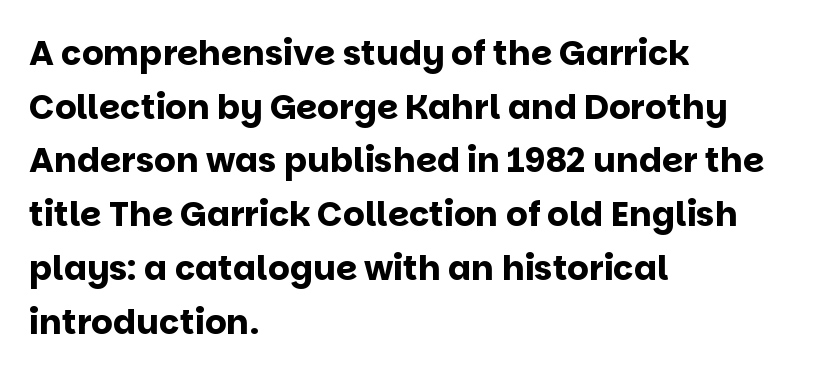
The image shows 34 px bold sans-serif type, upright; set left-aligned, normal line spacing (1.58x), normal letter spacing, not underlined; low stroke contrast and a large x-height.
